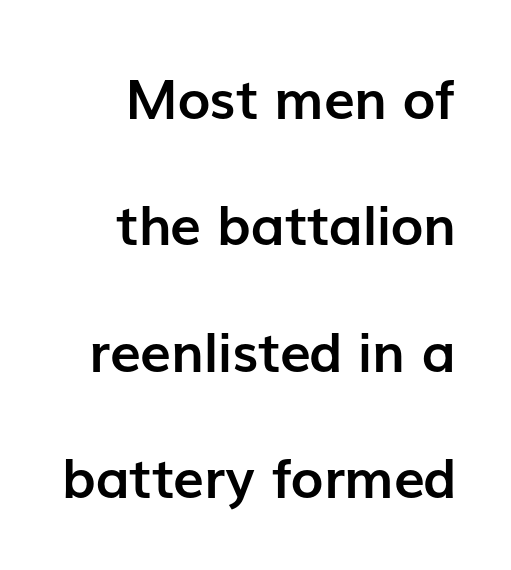
Visually the block forms a straight wall on the right and a jagged coastline on the left. The letters advance in unequal steps, a hallmark of proportional type. Spacing between characters is what you'd get straight out of the box. What weight is shown? A full bold with thick strokes. A bare baseline throughout the passage. The font family rendered here belongs to the sans-serif group.
